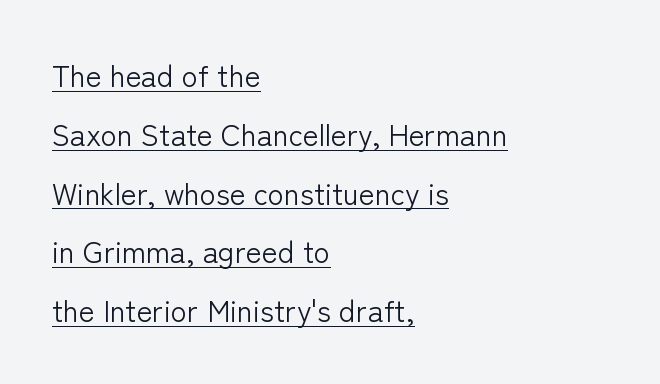
Q: Is the text bold? A: No.
Q: Is the text italic (slanted)? A: No, it is upright.
Q: Is the typeface a serif or a sans-serif typeface? A: Sans-serif.
Q: Is the text underlined? A: Yes.
Q: How is the paragraph aligned? A: Left-aligned.
Q: Is the spacing between letters normal or unusually wide? A: Normal.
Q: Is the spacing between lines tight, normal or loose? A: Loose.
Q: Width (condensed, normal, or wide)? A: Normal.
Q: Stroke contrast? A: Low.
Q: x-height? A: Medium.
Q: Monospaced? A: No.
